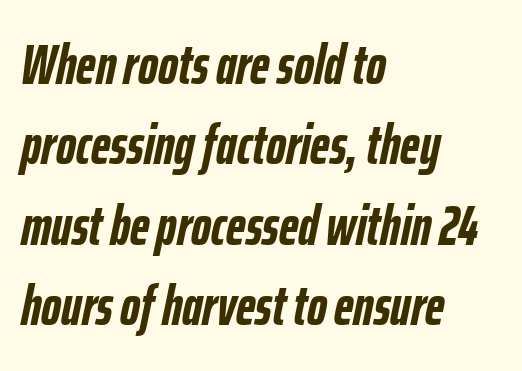
Notice how the stems are inclined rather than vertical — that's the hallmark of italics. Honestly, the row spacing looks completely unremarkable. Between one letter and the next there's only the usual sliver of space. On the weight axis this lands at bold, roughly 700. Short and long lines alike share a common starting point at left. Looks like regular typesetting: each glyph gets only the width it needs.
